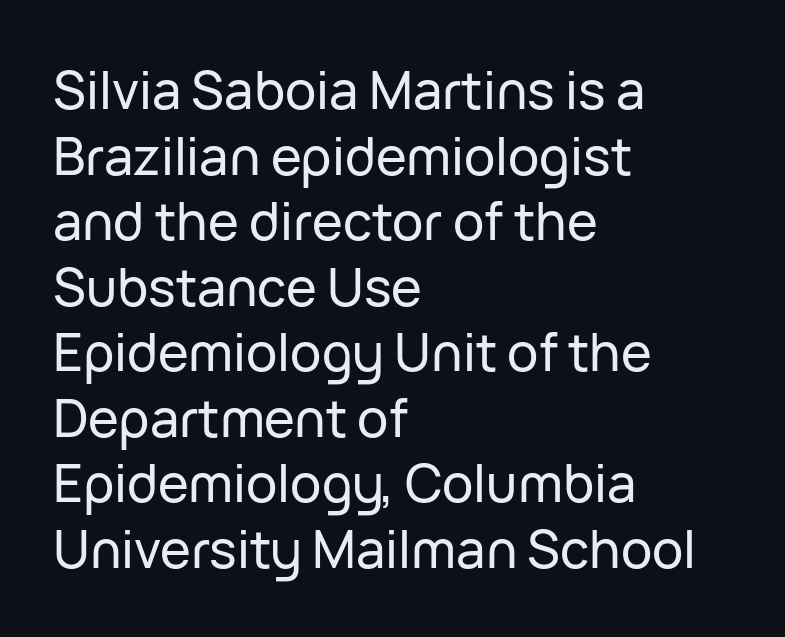
Spacing verdict: proportional, widths tailored to each character. This is the regular roman posture of the typeface. Normally led — the rows are evenly, conventionally spaced. Letters rest on an invisible, unmarked baseline.
